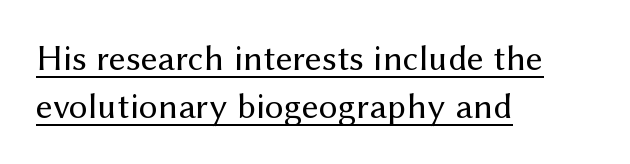
Q: Is the text bold? A: No.
Q: Is the text italic (slanted)? A: No, it is upright.
Q: Is the typeface a serif or a sans-serif typeface? A: Sans-serif.
Q: Is the text underlined? A: Yes.
Q: How is the paragraph aligned? A: Left-aligned.
Q: Is the spacing between letters normal or unusually wide? A: Normal.
Q: Is the spacing between lines tight, normal or loose? A: Normal.
Q: Width (condensed, normal, or wide)? A: Normal.
Q: Stroke contrast? A: Medium.
Q: x-height? A: Medium.
Q: Monospaced? A: No.
